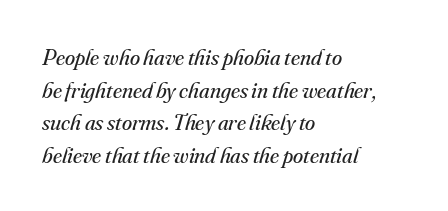
{"italic": "yes", "lean": "right", "slant_degrees": 16, "bold": "no", "underline": "no", "align": "left", "line_spacing": "normal", "line_spacing_ratio": 1.42, "letter_spacing": "normal", "letter_spacing_em": 0.0, "glyph_px": 23}
